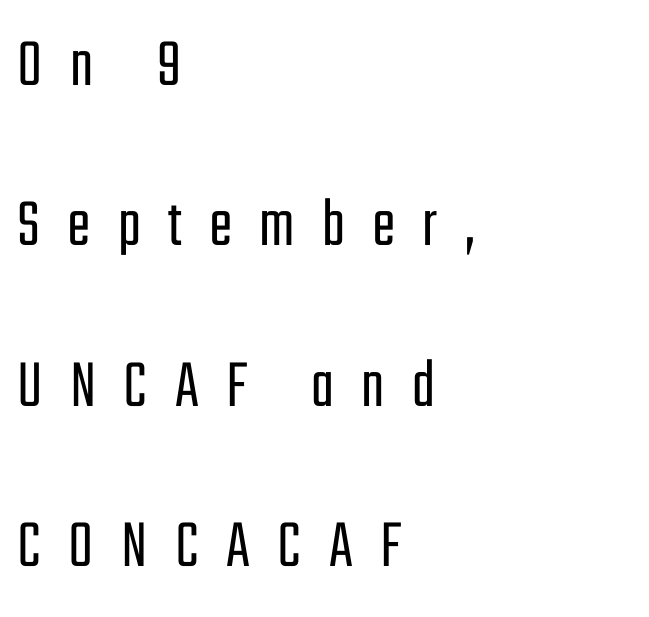
The image shows 70 px light, condensed sans-serif type, upright; set left-aligned, loose line spacing (2.29x), unusually wide letter spacing (+0.39 em), not underlined; low stroke contrast and a medium x-height.
